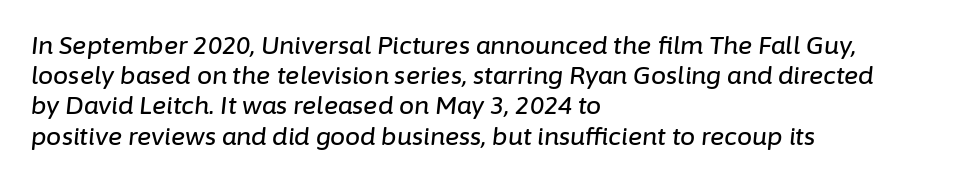
The image shows 24 px text type, italic (leaning right); set left-aligned, normal line spacing (1.26x), normal letter spacing, not underlined.
